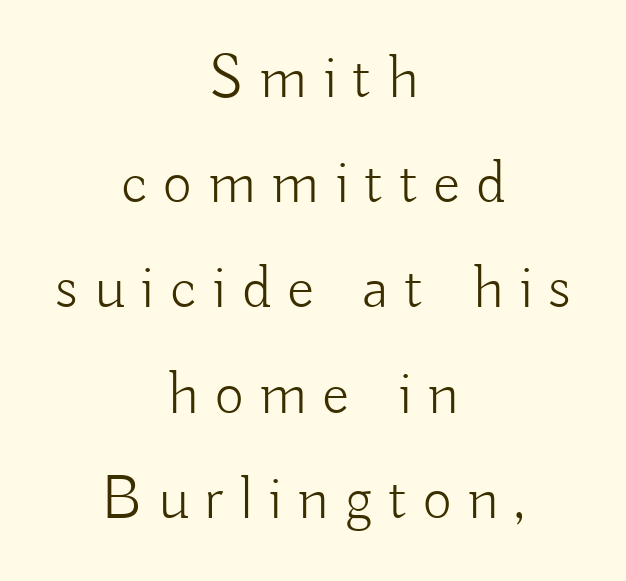
{"serif": "no", "italic": "no", "bold": "no", "weight": "light", "width": "normal", "stroke_contrast": "low", "x_height": "small", "monospaced": "no", "underline": "no", "align": "center", "line_spacing": "normal", "line_spacing_ratio": 1.67, "letter_spacing": "wide", "letter_spacing_em": 0.25, "glyph_px": 63}
